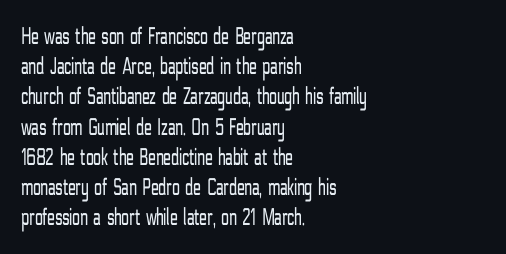
{"italic": "no", "bold": "no", "underline": "no", "align": "left", "line_spacing_ratio": 1.21, "letter_spacing": "normal", "letter_spacing_em": 0.0, "glyph_px": 25}
